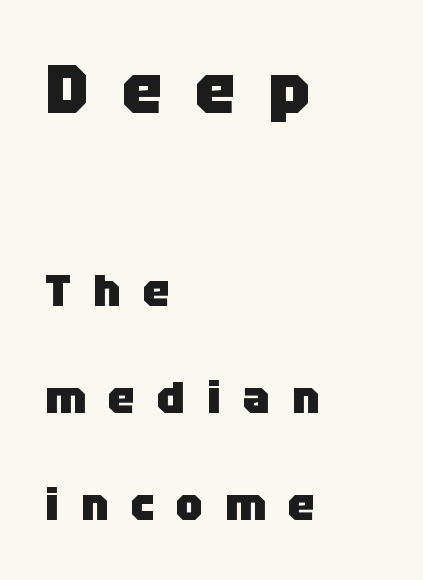
Q: Is the text bold? A: Yes.
Q: Is the text italic (slanted)? A: No, it is upright.
Q: Is the typeface a serif or a sans-serif typeface? A: Sans-serif.
Q: Is the text underlined? A: No.
Q: How is the paragraph aligned? A: Left-aligned.
Q: Is the spacing between letters normal or unusually wide? A: Unusually wide.
Q: Is the spacing between lines tight, normal or loose? A: Loose.
Q: Which block of text is set in a larger size, the first (top) or the second (bottom)? A: The first (top) one.
Q: Width (condensed, normal, or wide)? A: Normal.
Q: Stroke contrast? A: Low.
Q: x-height? A: Large.
Q: Monospaced? A: No.
